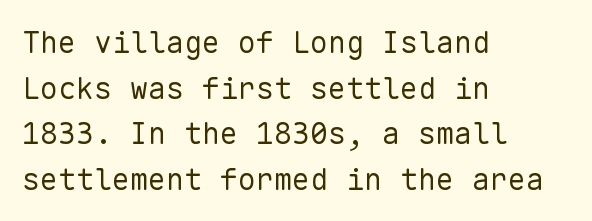
{"serif": "no", "italic": "no", "bold": "no", "weight": "regular", "width": "normal", "stroke_contrast": "low", "x_height": "medium", "monospaced": "yes", "underline": "no", "align": "left", "line_spacing": "normal", "line_spacing_ratio": 1.52, "letter_spacing": "normal", "letter_spacing_em": 0.0, "glyph_px": 30}
